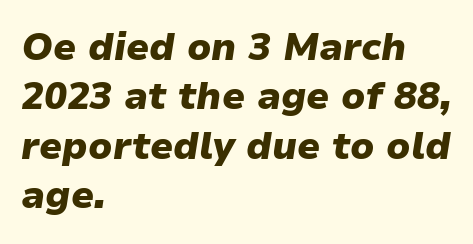
{"italic": "yes", "lean": "right", "slant_degrees": 9, "bold": "yes", "weight": "heavy", "width": "normal", "stroke_contrast": "low", "x_height": "medium", "monospaced": "no", "underline": "no", "align": "left", "line_spacing": "normal", "line_spacing_ratio": 1.3, "letter_spacing": "normal", "letter_spacing_em": 0.0, "glyph_px": 38}
